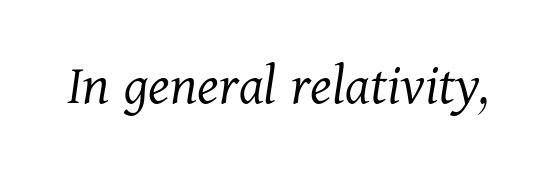
The letters sit at their default tracking, neither squeezed nor spread. These lines are rendered in a variable-pitch font. Type without underlining. Weight: not bold — regular or lighter.
